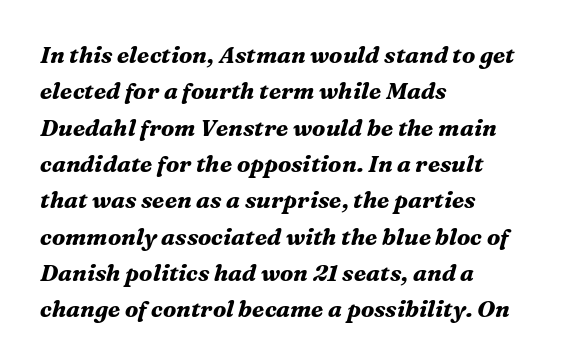
The image shows 23 px bold type, italic (leaning right); set left-aligned, normal line spacing (1.58x), normal letter spacing, not underlined.
